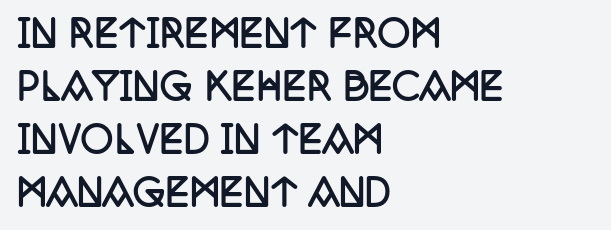
{"serif": "yes", "italic": "no", "bold": "yes", "weight": "semibold", "width": "condensed", "stroke_contrast": "low", "x_height": "large", "monospaced": "no", "underline": "no", "align": "left", "line_spacing": "normal", "line_spacing_ratio": 1.47, "letter_spacing": "normal", "letter_spacing_em": 0.0, "glyph_px": 36}
